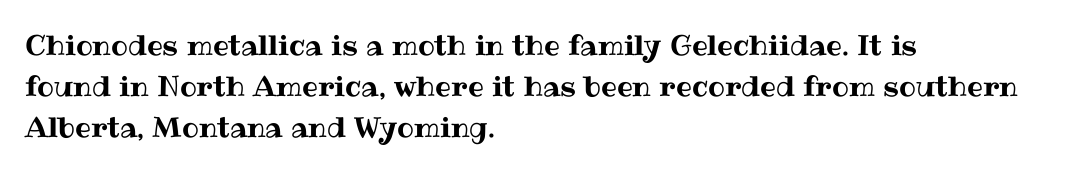
Q: Is the text italic (slanted)? A: No, it is upright.
Q: Is the text underlined? A: No.
Q: How is the paragraph aligned? A: Left-aligned.
Q: Is the spacing between letters normal or unusually wide? A: Normal.
Q: Is the spacing between lines tight, normal or loose? A: Normal.
Q: Width (condensed, normal, or wide)? A: Normal.
Q: Stroke contrast? A: Medium.
Q: x-height? A: Medium.
Q: Monospaced? A: No.
